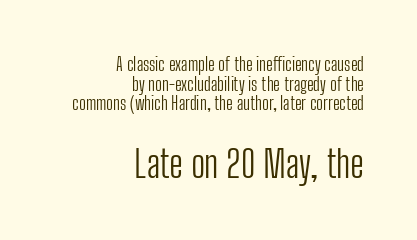
Q: Is the text bold? A: No.
Q: Is the text italic (slanted)? A: No, it is upright.
Q: Is the typeface a serif or a sans-serif typeface? A: Sans-serif.
Q: Is the text underlined? A: No.
Q: How is the paragraph aligned? A: Right-aligned.
Q: Is the spacing between letters normal or unusually wide? A: Normal.
Q: Is the spacing between lines tight, normal or loose? A: Tight.
Q: Which block of text is set in a larger size, the first (top) or the second (bottom)? A: The second (bottom) one.
Q: Width (condensed, normal, or wide)? A: Condensed.
Q: Stroke contrast? A: Low.
Q: x-height? A: Medium.
Q: Monospaced? A: No.
